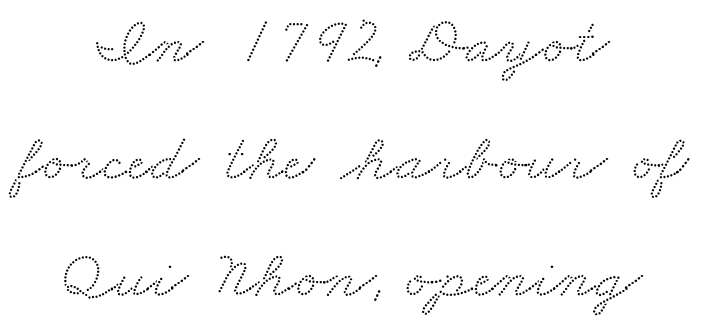
The image shows 67 px wide serif type; set centered, line spacing 1.75x, normal letter spacing, not underlined; medium stroke contrast and a small x-height.
